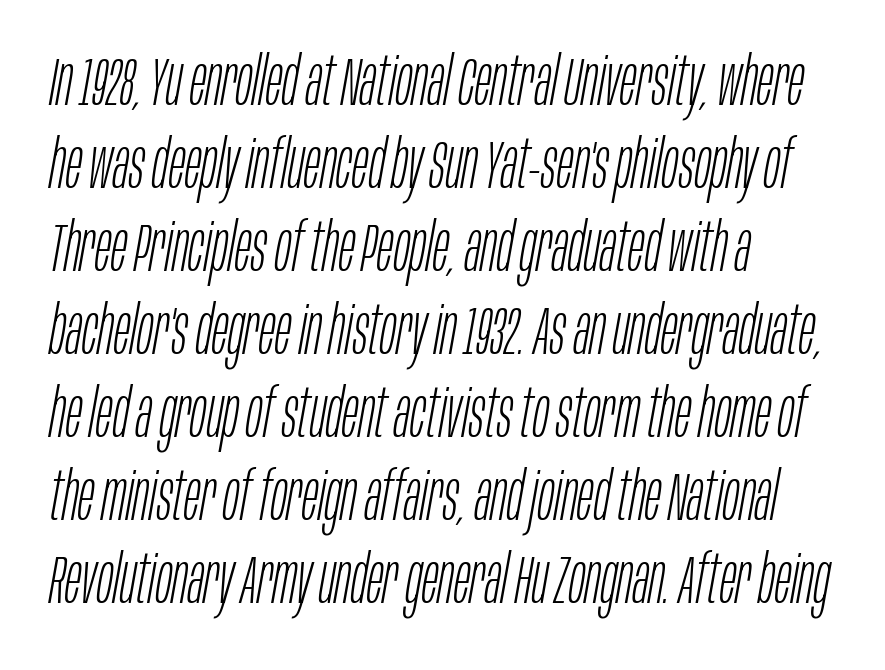
{"italic": "yes", "lean": "right", "slant_degrees": 10, "bold": "no", "weight": "light", "width": "condensed", "stroke_contrast": "low", "x_height": "large", "monospaced": "no", "underline": "no", "align": "left", "line_spacing_ratio": 1.22, "letter_spacing": "normal", "letter_spacing_em": 0.0, "glyph_px": 68}
